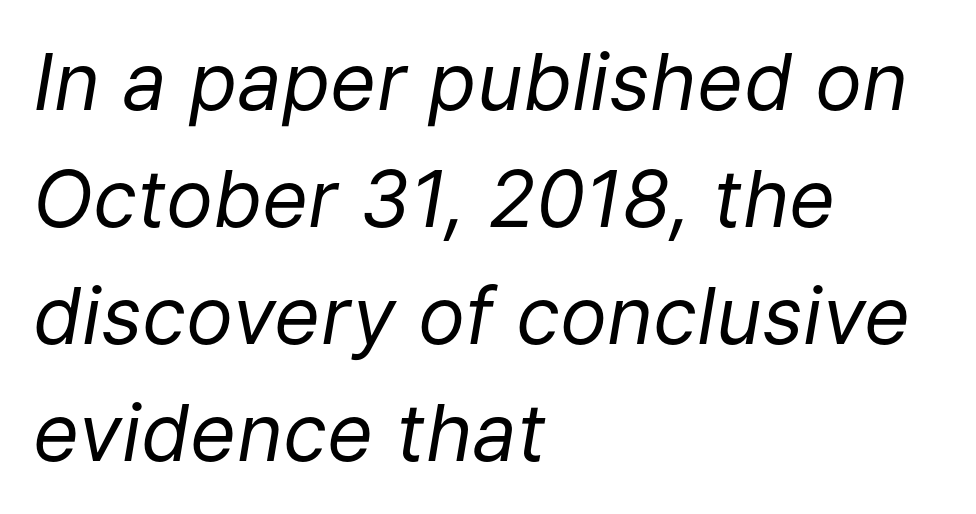
Just letters on the line, the space beneath them empty. Notice how descenders clear the ascenders below comfortably — that's standard leading. The glyphs look as if they've been sheared to an angle. Spacing between characters is what you'd get straight out of the box.
